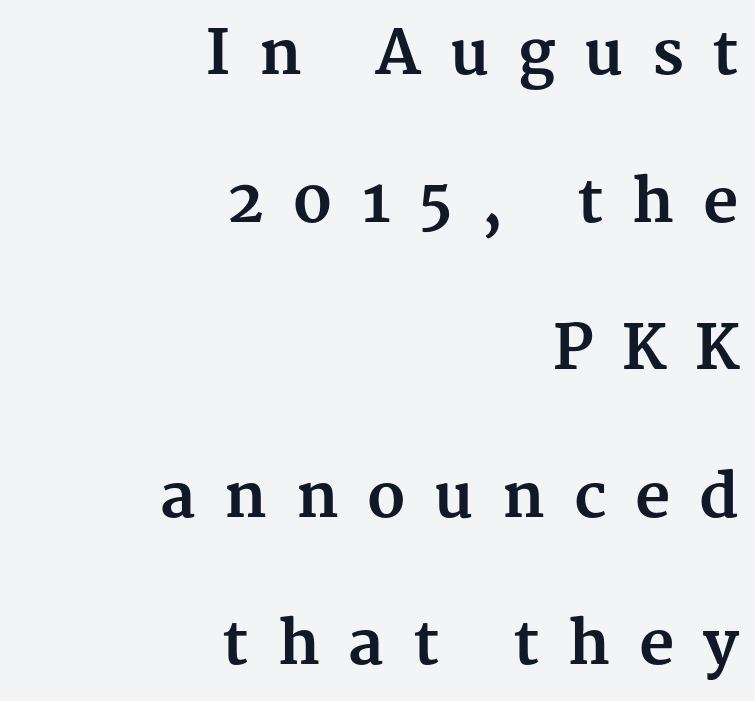
Q: Is the text bold? A: Yes.
Q: Is the text italic (slanted)? A: No, it is upright.
Q: Is the typeface a serif or a sans-serif typeface? A: Serif.
Q: Is the text underlined? A: No.
Q: How is the paragraph aligned? A: Right-aligned.
Q: Is the spacing between letters normal or unusually wide? A: Unusually wide.
Q: Is the spacing between lines tight, normal or loose? A: Loose.
Q: Width (condensed, normal, or wide)? A: Normal.
Q: Stroke contrast? A: Medium.
Q: x-height? A: Medium.
Q: Monospaced? A: No.
